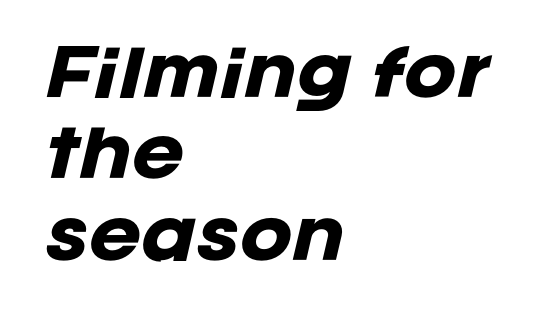
The image shows 63 px heavy type, italic (leaning right); set left-aligned, normal line spacing (1.29x), normal letter spacing, not underlined; low stroke contrast and a large x-height.
